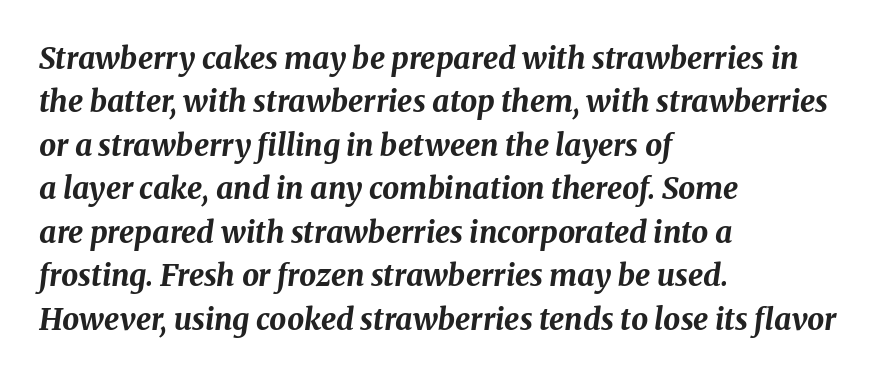
Q: Is the text bold? A: Yes.
Q: Is the text italic (slanted)? A: Yes, it leans right by about 8 degrees.
Q: Is the text underlined? A: No.
Q: How is the paragraph aligned? A: Left-aligned.
Q: Is the spacing between letters normal or unusually wide? A: Normal.
Q: Is the spacing between lines tight, normal or loose? A: Normal.
Q: Width (condensed, normal, or wide)? A: Normal.
Q: Stroke contrast? A: Medium.
Q: x-height? A: Medium.
Q: Monospaced? A: No.
